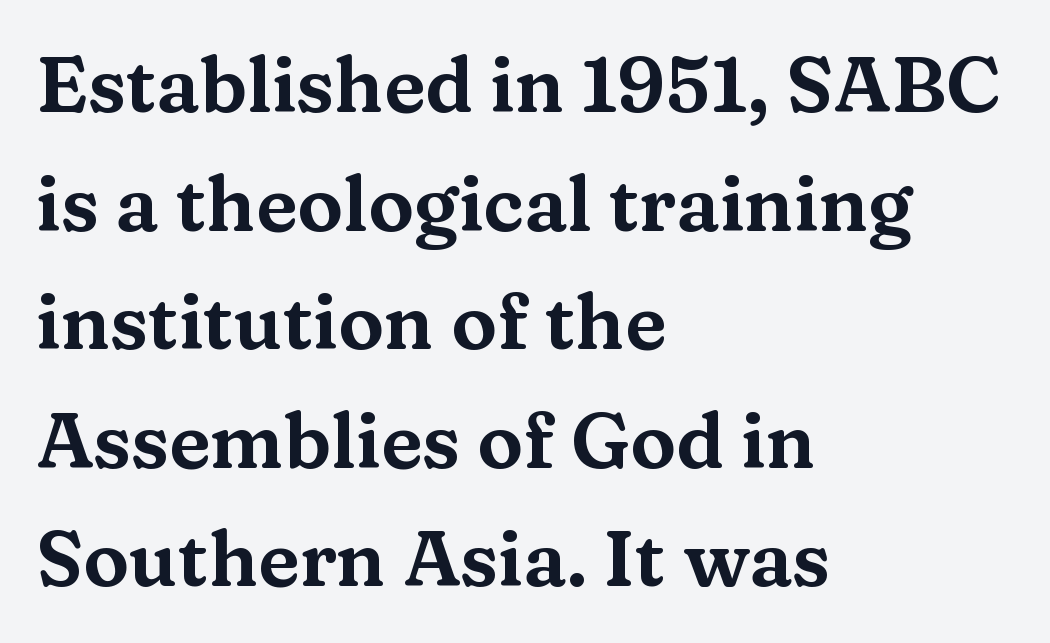
{"serif": "yes", "italic": "no", "width": "wide", "stroke_contrast": "medium", "x_height": "medium", "monospaced": "no", "underline": "no", "align": "left", "line_spacing": "normal", "line_spacing_ratio": 1.54, "letter_spacing": "normal", "letter_spacing_em": 0.0, "glyph_px": 77}
